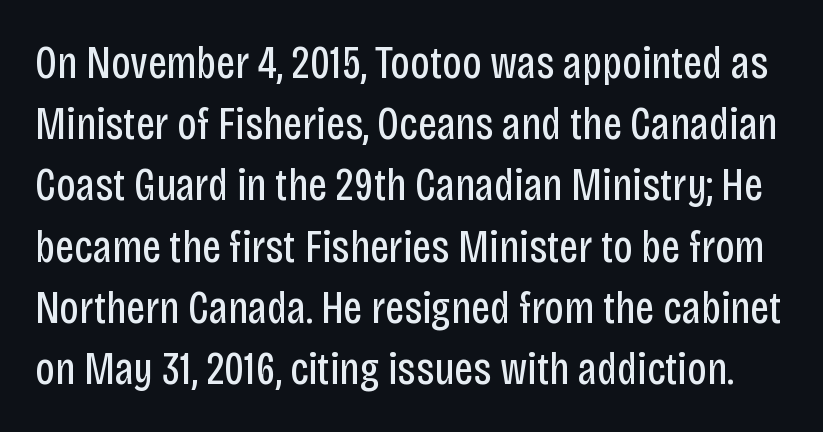
Q: Is the text bold? A: No.
Q: Is the text italic (slanted)? A: No, it is upright.
Q: Is the typeface a serif or a sans-serif typeface? A: Sans-serif.
Q: Is the text underlined? A: No.
Q: Is the spacing between letters normal or unusually wide? A: Normal.
Q: Is the spacing between lines tight, normal or loose? A: Normal.
Q: Width (condensed, normal, or wide)? A: Condensed.
Q: Stroke contrast? A: Low.
Q: x-height? A: Large.
Q: Monospaced? A: No.
